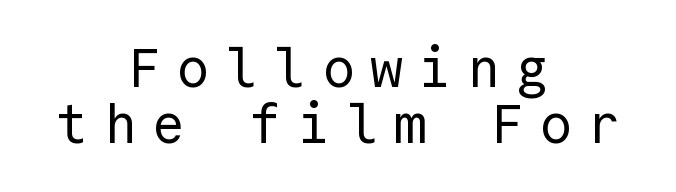
Q: Is the text bold? A: No.
Q: Is the text italic (slanted)? A: No, it is upright.
Q: Is the typeface a serif or a sans-serif typeface? A: Sans-serif.
Q: Is the text underlined? A: No.
Q: How is the paragraph aligned? A: Centered.
Q: Is the spacing between letters normal or unusually wide? A: Unusually wide.
Q: Is the spacing between lines tight, normal or loose? A: Tight.
Q: Width (condensed, normal, or wide)? A: Normal.
Q: x-height? A: Medium.
Q: Monospaced? A: Yes.
